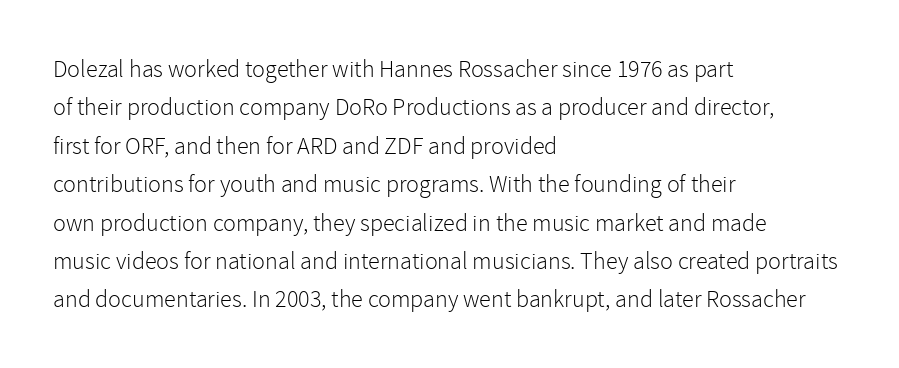
The image shows 24 px text type, upright; set left-aligned, normal line spacing (1.6x), normal letter spacing, not underlined.
